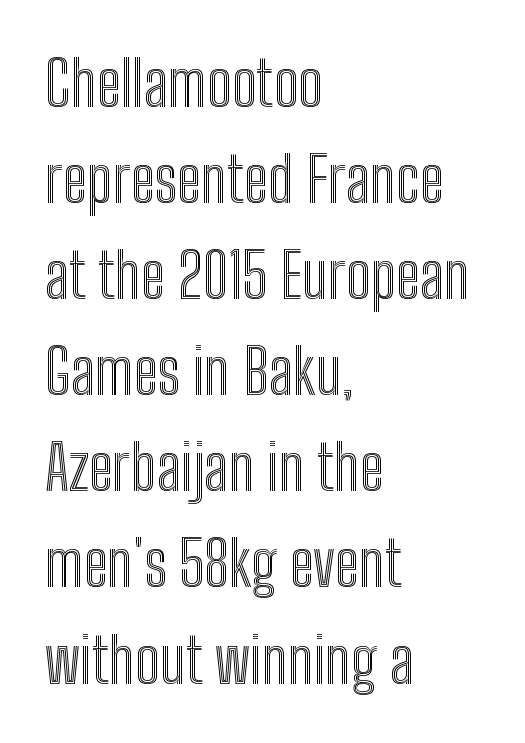
The image shows 62 px condensed type, upright; set left-aligned, normal line spacing (1.55x), normal letter spacing, not underlined; a medium x-height.
